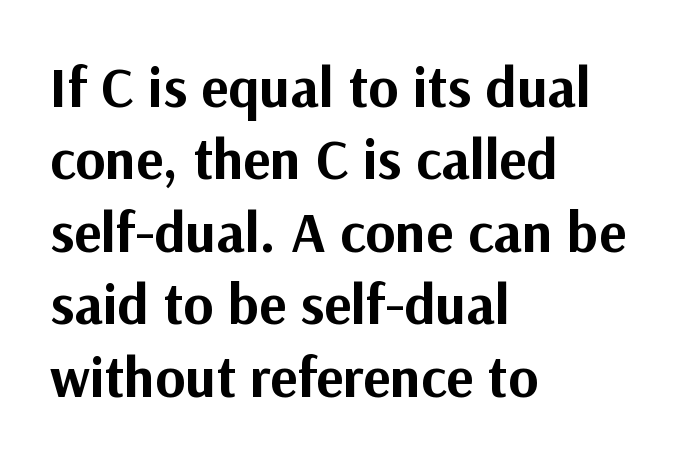
The image shows 57 px bold sans-serif type, upright; set left-aligned, normal line spacing (1.27x), normal letter spacing, not underlined; medium stroke contrast and a medium x-height.
